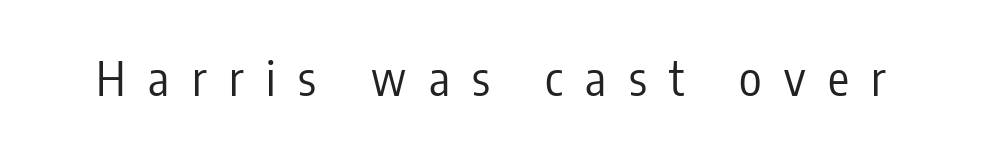
{"serif": "no", "italic": "no", "bold": "no", "weight": "regular", "width": "condensed", "stroke_contrast": "low", "x_height": "medium", "monospaced": "no", "underline": "no", "letter_spacing": "wide", "letter_spacing_em": 0.48, "glyph_px": 47}
